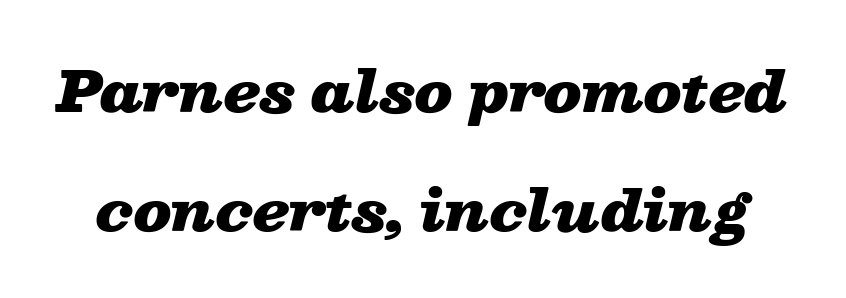
{"italic": "yes", "lean": "right", "slant_degrees": 13, "bold": "yes", "weight": "heavy", "width": "wide", "stroke_contrast": "low", "x_height": "medium", "monospaced": "no", "underline": "no", "line_spacing": "loose", "line_spacing_ratio": 2.13, "letter_spacing": "normal", "letter_spacing_em": 0.0, "glyph_px": 56}
